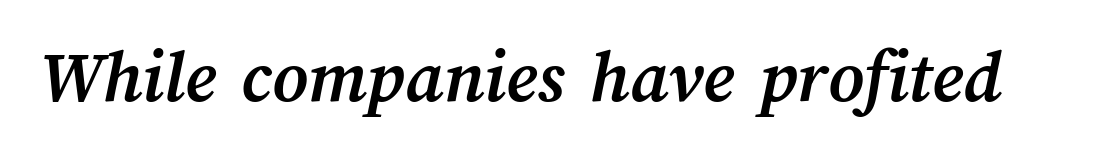
This is heavy type, rendered in bold. Nothing unusual about the tracking: characters are spaced as the font intends. The passage shown is typed in a proportional face where columns would drift. Glance below the letters and you will spot only blank space.
